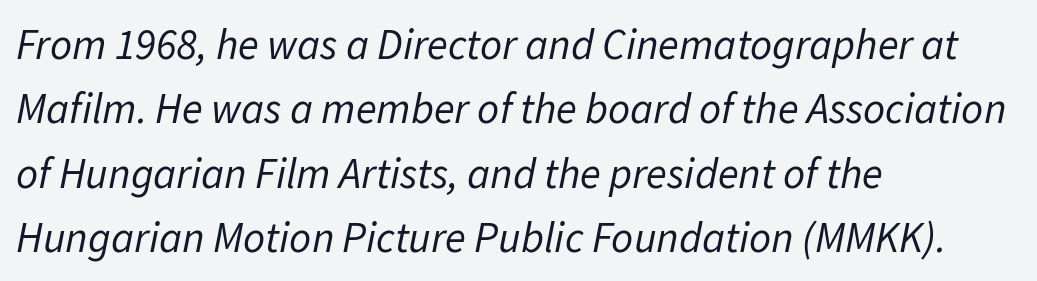
Descender tails drop into unmarked territory. Think of a printed novel: that variable character pitch is what you see here. Bold? No — there's no thickening of the strokes. Regarding leading, the lines here are spaced in the standard way.
